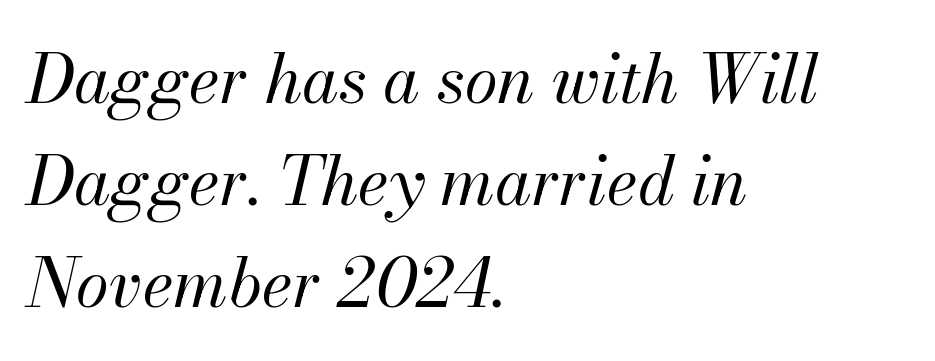
The passage shown is typed in a proportional face where columns would drift. Rendered with sloped, italic letterforms. Each new line begins a customary step beneath the previous one. Nothing unusual about the tracking: characters are spaced as the font intends.
